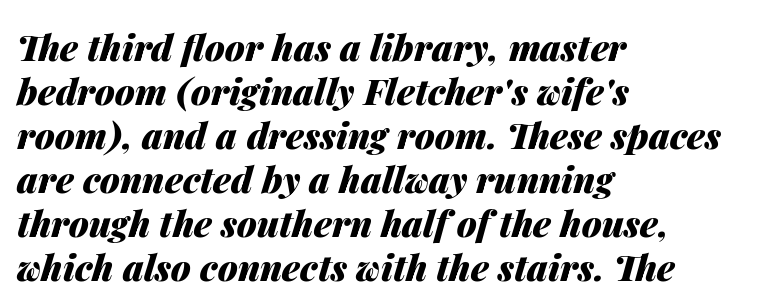
Q: Is the text bold? A: Yes.
Q: Is the text italic (slanted)? A: Yes, it leans right by about 14 degrees.
Q: Is the text underlined? A: No.
Q: How is the paragraph aligned? A: Left-aligned.
Q: Is the spacing between letters normal or unusually wide? A: Normal.
Q: Width (condensed, normal, or wide)? A: Normal.
Q: Stroke contrast? A: Medium.
Q: x-height? A: Medium.
Q: Monospaced? A: No.
